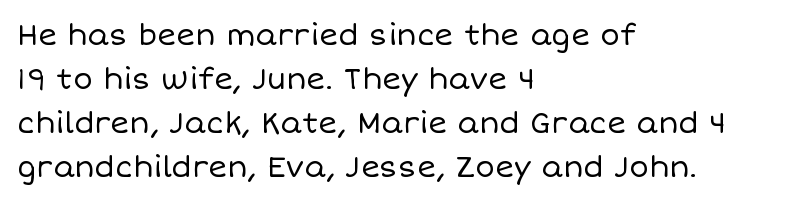
In terms of letterspacing, this is plain default setting. How would I describe the line gaps? Plain and ordinary. The passage shown is typed in a proportional face where columns would drift. Weight: not bold — regular or lighter. Each row of text sits above clean, open space.
